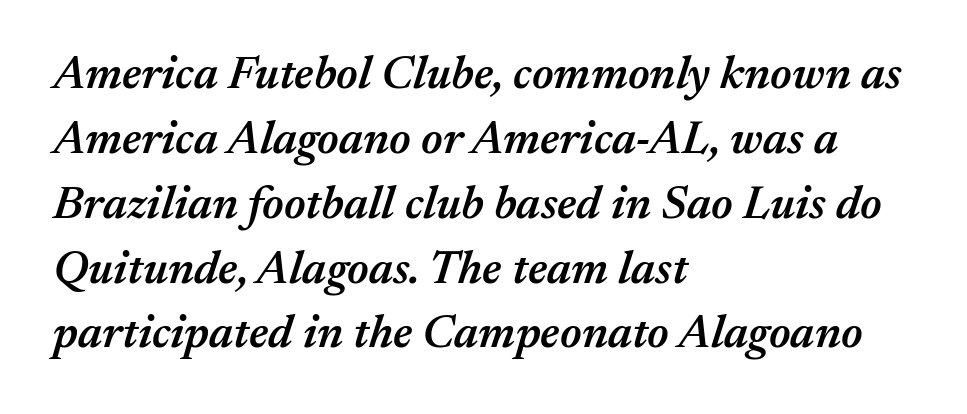
Q: Is the text bold? A: Semi-bold.
Q: Is the text italic (slanted)? A: Yes, it leans right by about 17 degrees.
Q: Is the text underlined? A: No.
Q: How is the paragraph aligned? A: Left-aligned.
Q: Is the spacing between letters normal or unusually wide? A: Normal.
Q: Is the spacing between lines tight, normal or loose? A: Normal.
Q: Width (condensed, normal, or wide)? A: Normal.
Q: Stroke contrast? A: Medium.
Q: x-height? A: Medium.
Q: Monospaced? A: No.
